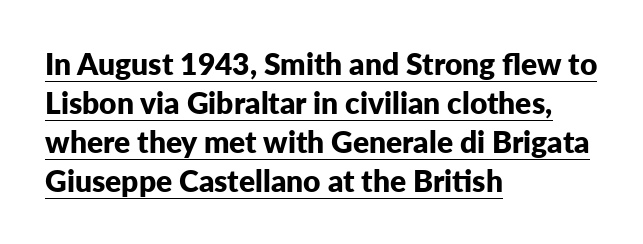
Q: Is the text bold? A: Yes.
Q: Is the text italic (slanted)? A: No, it is upright.
Q: Is the typeface a serif or a sans-serif typeface? A: Sans-serif.
Q: Is the text underlined? A: Yes.
Q: How is the paragraph aligned? A: Left-aligned.
Q: Is the spacing between letters normal or unusually wide? A: Normal.
Q: Is the spacing between lines tight, normal or loose? A: Normal.
Q: Width (condensed, normal, or wide)? A: Normal.
Q: Stroke contrast? A: Low.
Q: x-height? A: Medium.
Q: Monospaced? A: No.
